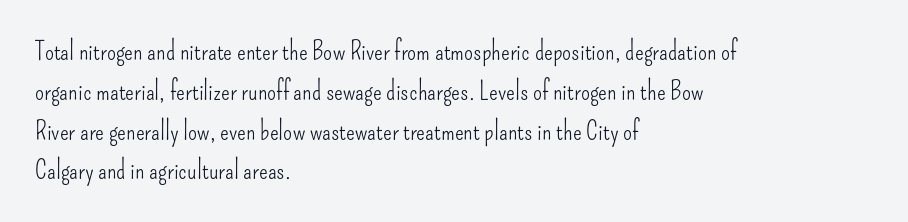
The image shows 26 px text type, upright; set left-aligned, normal line spacing (1.53x), normal letter spacing, not underlined.
